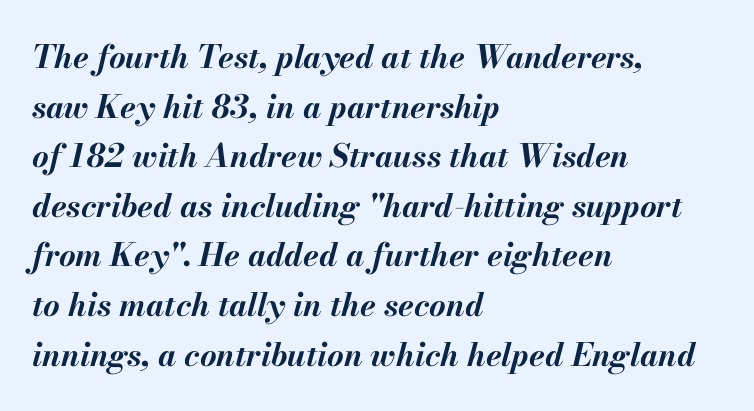
{"italic": "yes", "lean": "right", "slant_degrees": 13, "bold": "yes", "weight": "bold", "width": "normal", "stroke_contrast": "medium", "x_height": "small", "monospaced": "no", "underline": "no", "align": "left", "line_spacing": "normal", "line_spacing_ratio": 1.55, "letter_spacing": "normal", "letter_spacing_em": 0.0, "glyph_px": 32}
